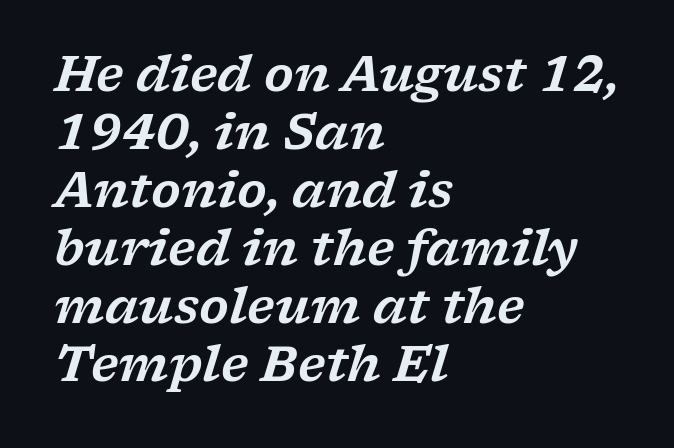
{"serif": "yes", "italic": "yes", "lean": "right", "slant_degrees": 17, "width": "wide", "stroke_contrast": "low", "x_height": "medium", "monospaced": "no", "underline": "no", "align": "left", "line_spacing_ratio": 1.21, "letter_spacing": "normal", "letter_spacing_em": 0.0, "glyph_px": 48}
